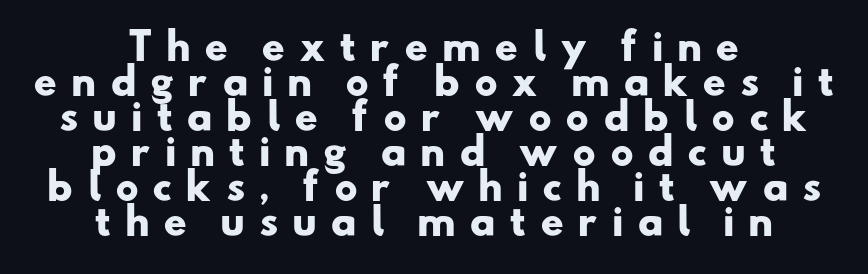
The horizontal fit of the characters is loose and conspicuously gappy. A student would call this center alignment; a typographer would say set centered. Spacing verdict: proportional, widths tailored to each character. This rendering employs a face without finishing strokes, i.e., a sans-serif.
